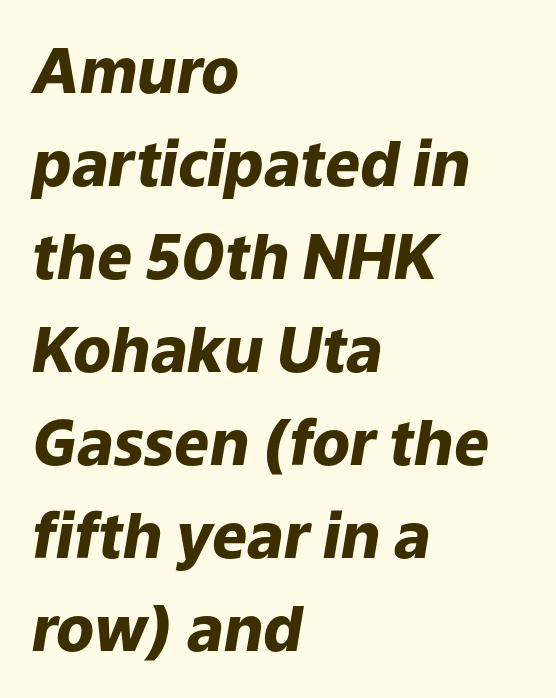
{"italic": "yes", "lean": "right", "slant_degrees": 9, "bold": "yes", "weight": "heavy", "width": "normal", "stroke_contrast": "low", "x_height": "medium", "monospaced": "no", "underline": "no", "align": "left", "line_spacing": "normal", "line_spacing_ratio": 1.5, "letter_spacing": "normal", "letter_spacing_em": 0.0, "glyph_px": 62}
